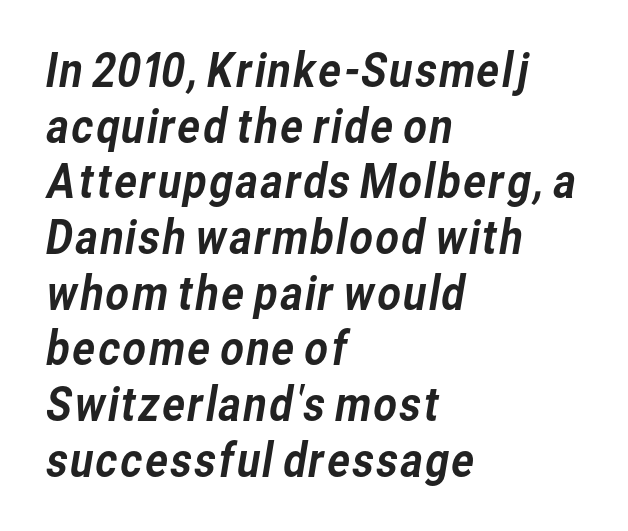
Q: Is the typeface a serif or a sans-serif typeface? A: Sans-serif.
Q: Is the text underlined? A: No.
Q: How is the paragraph aligned? A: Left-aligned.
Q: Is the spacing between letters normal or unusually wide? A: Normal.
Q: Width (condensed, normal, or wide)? A: Normal.
Q: Stroke contrast? A: Low.
Q: x-height? A: Medium.
Q: Monospaced? A: No.
